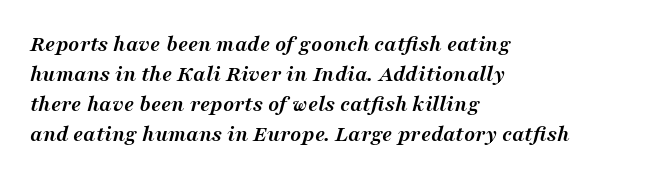
Nobody drew a line under any word here. These lines were composed using italics. Does the weight exceed regular? Yes, all the way to bold. The passage shown stacks its lines at a standard gap. Does extra space separate the letters? No, they use regular spacing.
